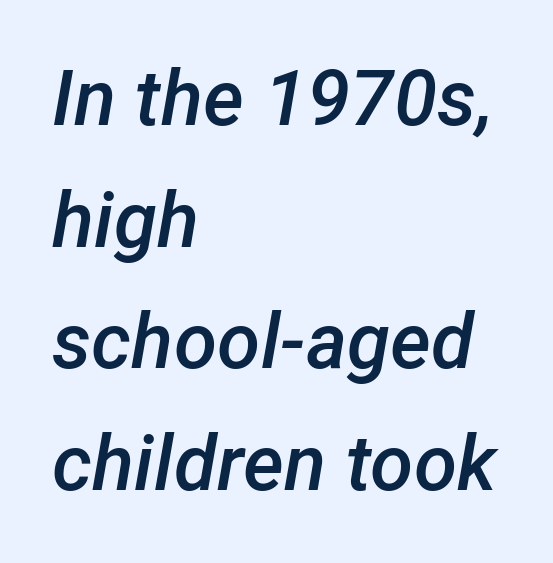
{"italic": "yes", "lean": "right", "slant_degrees": 12, "bold": "semi", "weight": "semibold", "width": "normal", "stroke_contrast": "low", "x_height": "medium", "monospaced": "no", "underline": "no", "align": "left", "line_spacing": "normal", "line_spacing_ratio": 1.56, "letter_spacing": "normal", "letter_spacing_em": 0.0, "glyph_px": 78}
